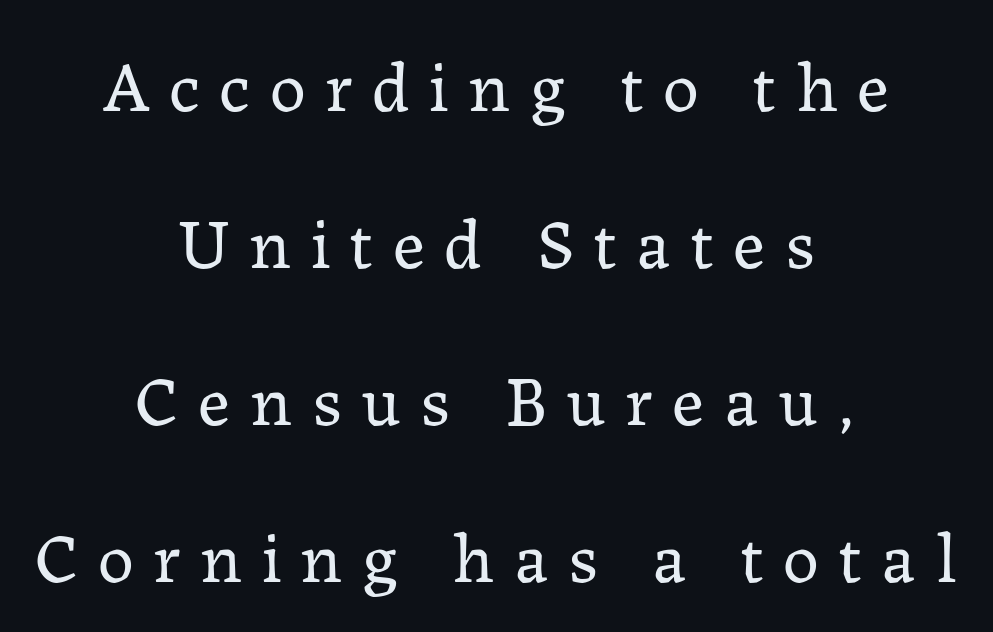
Bold? No — there's no thickening of the strokes. Successive baselines arrive slowly, with a big drop between each. A bare baseline throughout the passage. The letters advance in unequal steps, a hallmark of proportional type.
